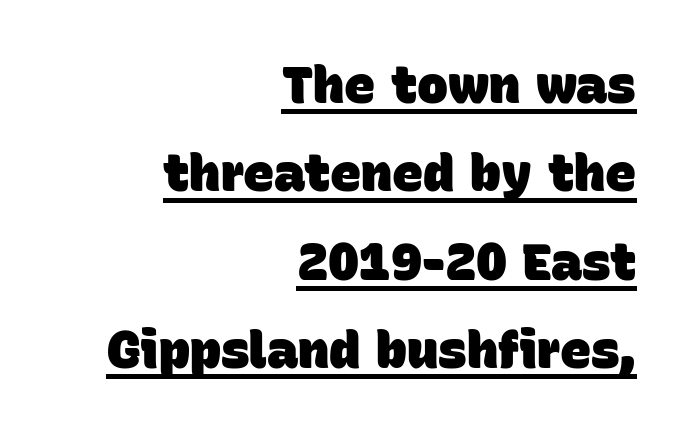
Does the copy run flush right? Yes — the right margin is perfectly even. Line spacing here is normal. The sample's only ornament is a line tracing under the words. In terms of weight, the rendering is a true, heavy bold. Do the characters align in a grid? No, the font is proportional.
